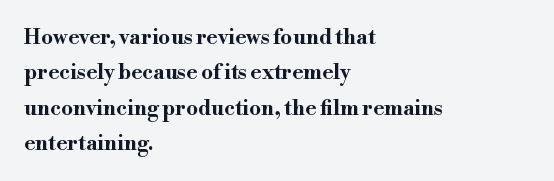
The image shows 21 px bold type, upright; set left-aligned, normal line spacing (1.68x), normal letter spacing, not underlined.
